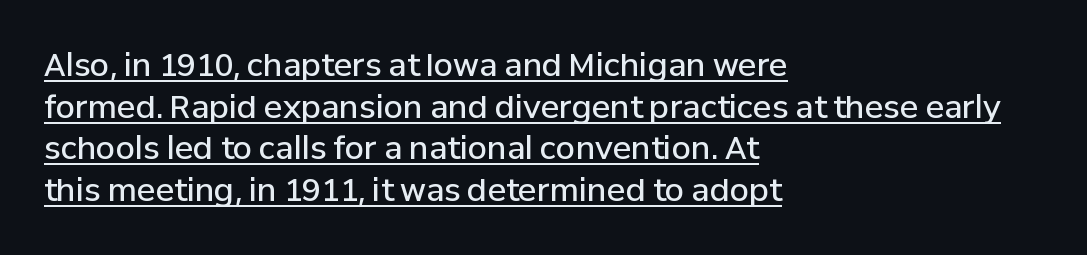
{"serif": "no", "italic": "no", "bold": "semi", "weight": "semibold", "width": "normal", "stroke_contrast": "low", "x_height": "medium", "monospaced": "no", "underline": "yes", "align": "left", "line_spacing": "normal", "line_spacing_ratio": 1.34, "letter_spacing": "normal", "letter_spacing_em": 0.0, "glyph_px": 31}
